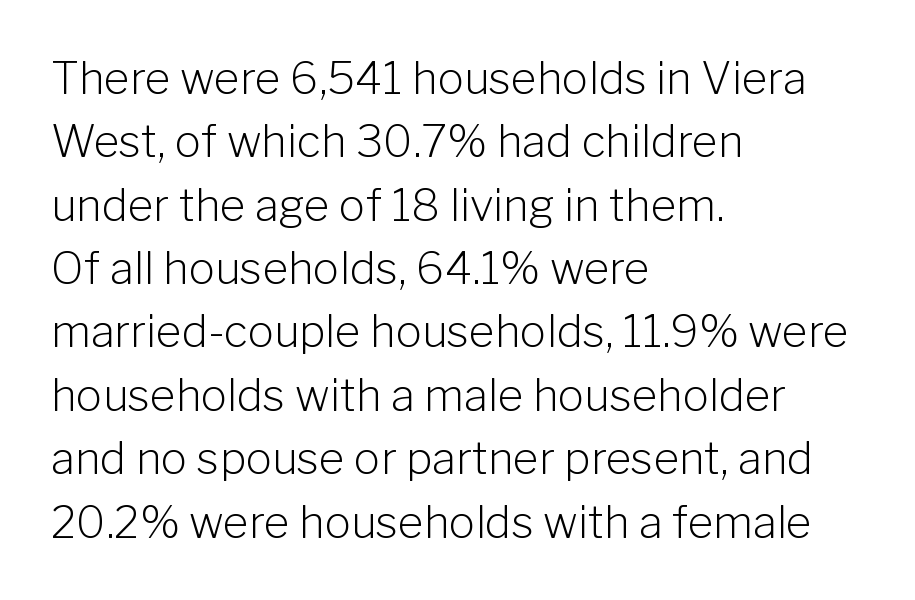
The image shows 44 px light sans-serif type, upright; set left-aligned, normal line spacing (1.44x), normal letter spacing, not underlined; low stroke contrast and a medium x-height.
